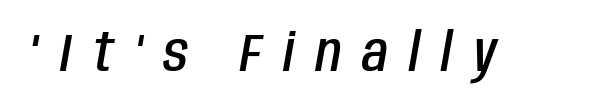
The image shows 53 px semibold, condensed type, italic (leaning right); set unusually wide letter spacing (+0.4 em), not underlined; low stroke contrast and a large x-height.
